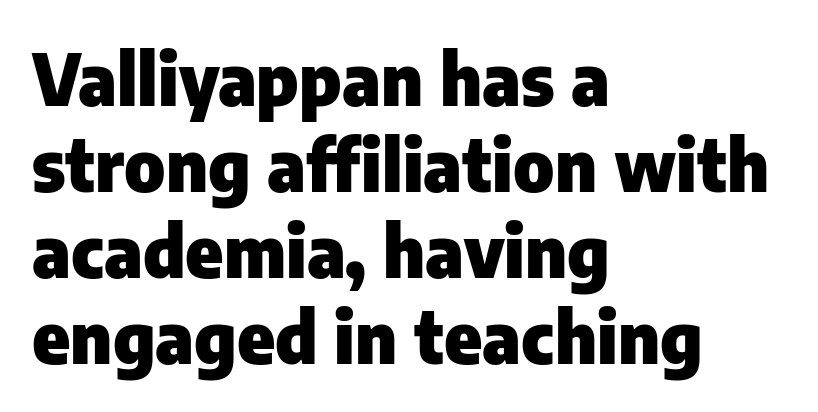
{"serif": "no", "italic": "no", "bold": "yes", "weight": "heavy", "width": "normal", "stroke_contrast": "low", "x_height": "medium", "monospaced": "no", "underline": "no", "align": "left", "line_spacing_ratio": 1.21, "letter_spacing": "normal", "letter_spacing_em": 0.0, "glyph_px": 71}
